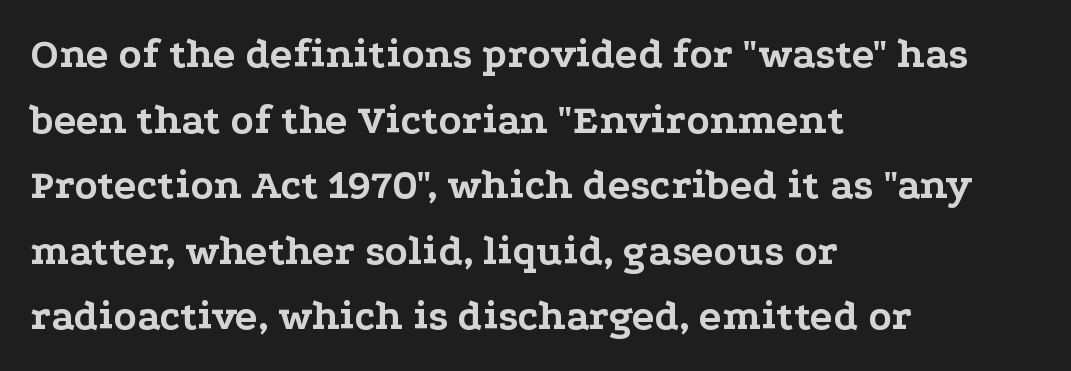
The image shows 42 px bold, wide serif type, upright; set left-aligned, normal line spacing (1.56x), normal letter spacing, not underlined; low stroke contrast and a medium x-height.
